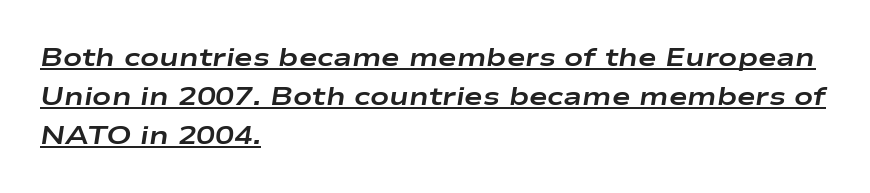
The image shows 25 px bold type, italic (leaning right); set left-aligned, normal line spacing (1.56x), normal letter spacing, underlined.
